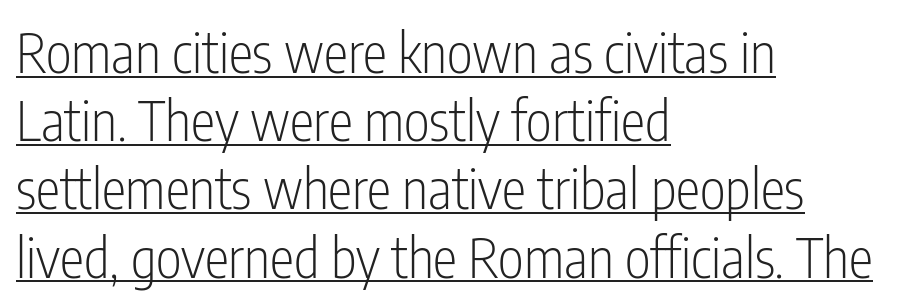
{"serif": "no", "italic": "no", "bold": "no", "weight": "light", "width": "condensed", "stroke_contrast": "low", "x_height": "medium", "monospaced": "no", "underline": "yes", "align": "left", "line_spacing_ratio": 1.24, "letter_spacing": "normal", "letter_spacing_em": 0.0, "glyph_px": 55}
